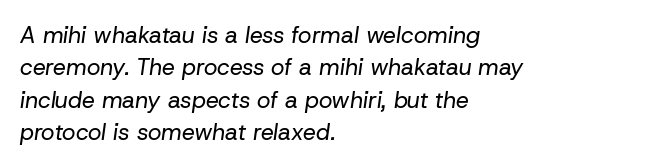
{"italic": "yes", "lean": "right", "slant_degrees": 8, "bold": "no", "underline": "no", "align": "left", "line_spacing": "normal", "line_spacing_ratio": 1.41, "letter_spacing": "normal", "letter_spacing_em": 0.0, "glyph_px": 23}
